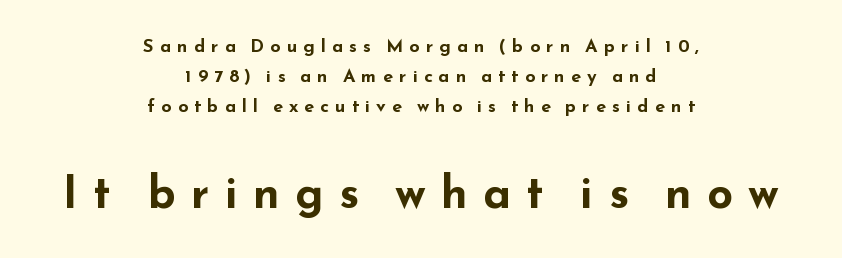
{"serif": "no", "italic": "no", "bold": "yes", "weight": "bold", "width": "wide", "stroke_contrast": "low", "x_height": "small", "monospaced": "no", "underline": "no", "align": "center", "line_spacing": "normal", "line_spacing_ratio": 1.66, "letter_spacing": "wide", "letter_spacing_em": 0.34, "larger_block": "second", "size_ratio": 2.5, "glyph_px": 45}
